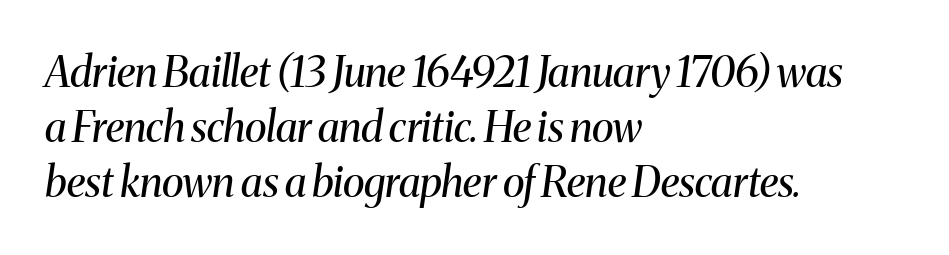
{"serif": "yes", "italic": "yes", "lean": "right", "slant_degrees": 8, "bold": "no", "weight": "regular", "width": "normal", "stroke_contrast": "medium", "x_height": "medium", "monospaced": "no", "underline": "no", "align": "left", "line_spacing": "normal", "line_spacing_ratio": 1.31, "letter_spacing": "normal", "letter_spacing_em": 0.0, "glyph_px": 42}
